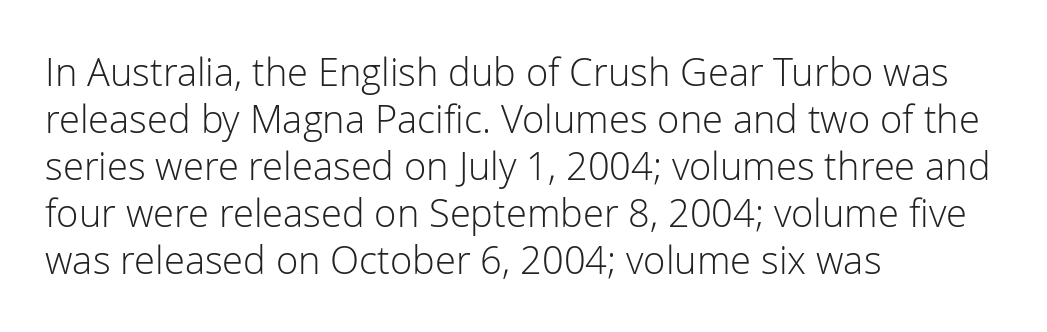
Q: Is the text bold? A: No.
Q: Is the text italic (slanted)? A: No, it is upright.
Q: Is the typeface a serif or a sans-serif typeface? A: Sans-serif.
Q: Is the text underlined? A: No.
Q: How is the paragraph aligned? A: Left-aligned.
Q: Is the spacing between letters normal or unusually wide? A: Normal.
Q: Width (condensed, normal, or wide)? A: Normal.
Q: Stroke contrast? A: Low.
Q: x-height? A: Medium.
Q: Monospaced? A: No.
